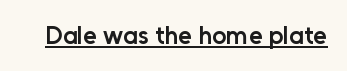
The letters sit at their default tracking, neither squeezed nor spread. On the weight axis this lands at semibold, roughly 600. Somebody hit Ctrl+U on this one — the words are underlined. In terms of posture, this sample is upright.
